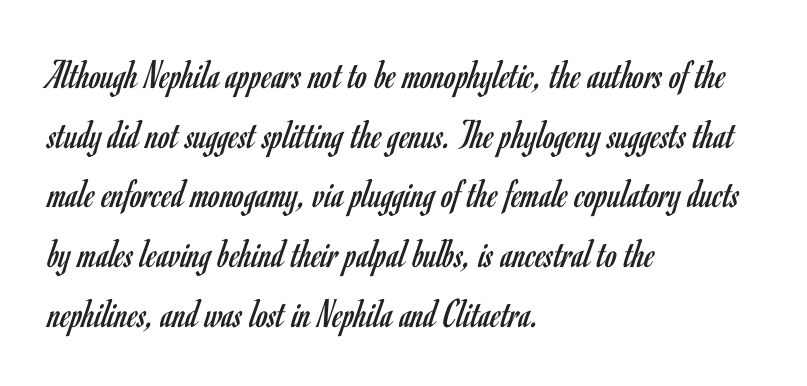
The image shows 42 px regular-weight, condensed sans-serif type; set left-aligned, normal line spacing (1.42x), normal letter spacing, not underlined; low stroke contrast and a small x-height.
